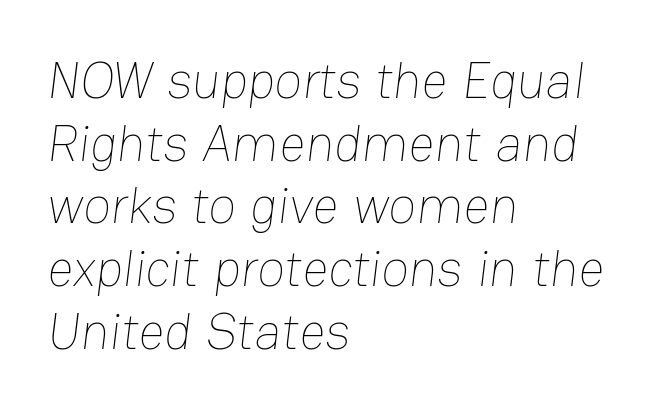
Q: Is the text bold? A: No.
Q: Is the text underlined? A: No.
Q: How is the paragraph aligned? A: Left-aligned.
Q: Is the spacing between letters normal or unusually wide? A: Normal.
Q: Width (condensed, normal, or wide)? A: Normal.
Q: Stroke contrast? A: Low.
Q: x-height? A: Medium.
Q: Monospaced? A: No.
